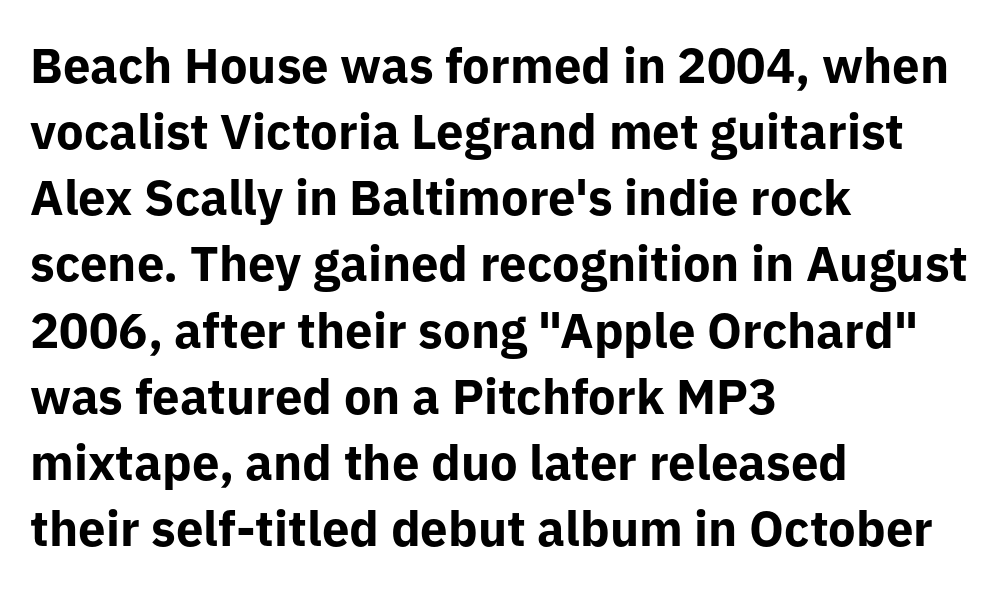
Horizontally, the lines are justified to the leading edge only. Interline gaps are of average width in this sample. The axis of the letterforms is exactly vertical. Does the weight exceed regular? Yes, all the way to bold. The horizontal fit of the characters is conventional and even.
